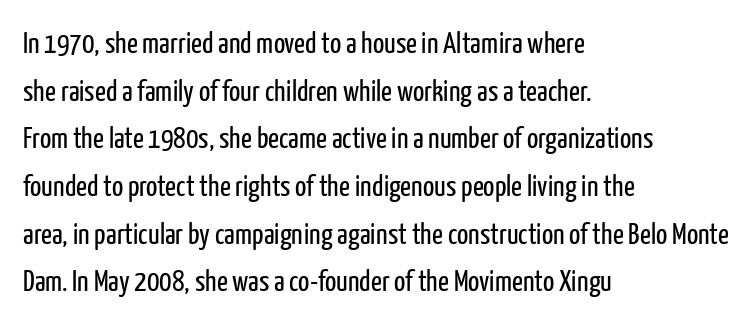
{"serif": "no", "italic": "no", "bold": "no", "weight": "regular", "width": "condensed", "stroke_contrast": "low", "x_height": "medium", "monospaced": "no", "underline": "no", "align": "left", "line_spacing": "normal", "line_spacing_ratio": 1.59, "letter_spacing": "normal", "letter_spacing_em": 0.0, "glyph_px": 30}
